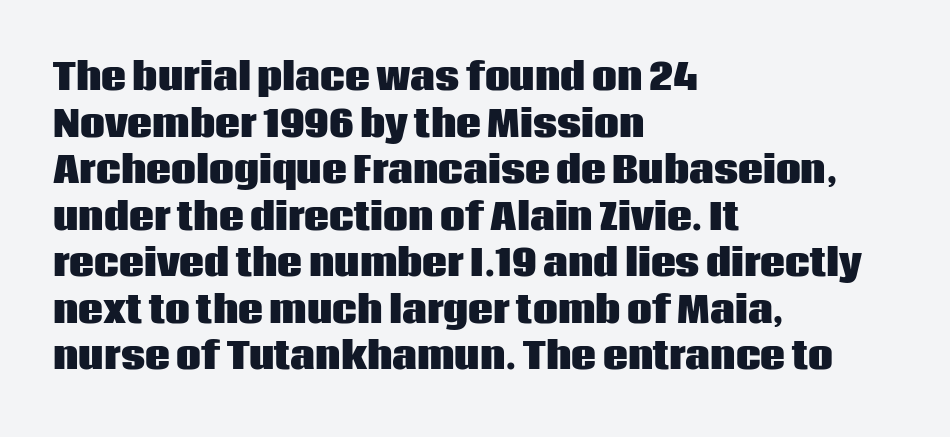
The image shows 35 px heavy sans-serif type, upright; set left-aligned, normal line spacing (1.33x), normal letter spacing, not underlined; low stroke contrast and a large x-height.
